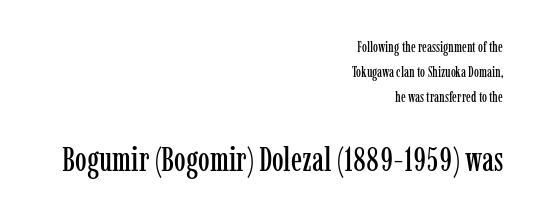
{"serif": "yes", "italic": "no", "width": "condensed", "stroke_contrast": "low", "x_height": "medium", "monospaced": "no", "underline": "no", "align": "right", "line_spacing_ratio": 1.78, "letter_spacing": "normal", "letter_spacing_em": 0.0, "larger_block": "second", "size_ratio": 2.36, "glyph_px": 33}
